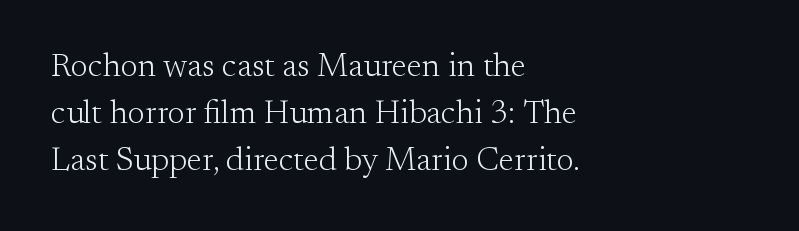
The image shows 33 px light serif type, upright; set left-aligned, normal line spacing (1.43x), normal letter spacing, not underlined; medium stroke contrast and a small x-height.
